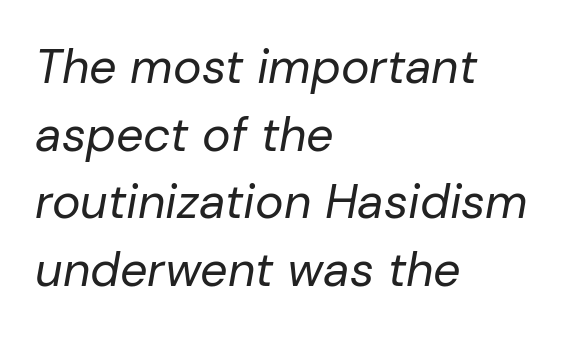
Varying glyph widths throughout — classic text-font behaviour. Compared with a typical body face, this is equally light or lighter still. The setting favours the left margin, as ordinary paragraphs usually do. The area under the type is left untouched. This rendering leaves character spacing at its baseline value.
